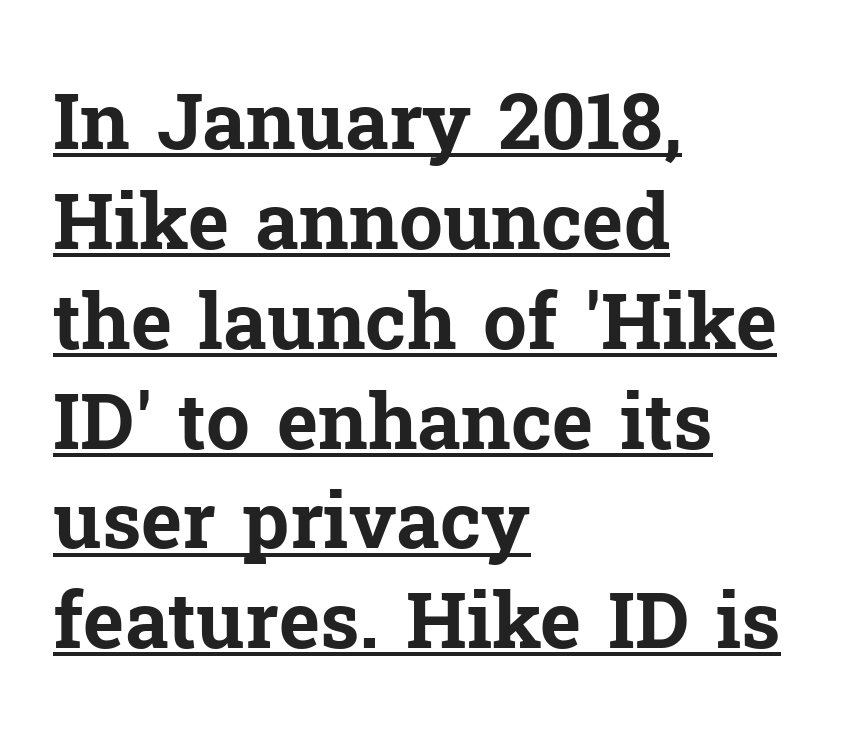
You could not count columns in this text — the font is proportionally spaced. The axis of the letterforms is exactly vertical. Classification — serif. Line starts are locked; line ends wander.
